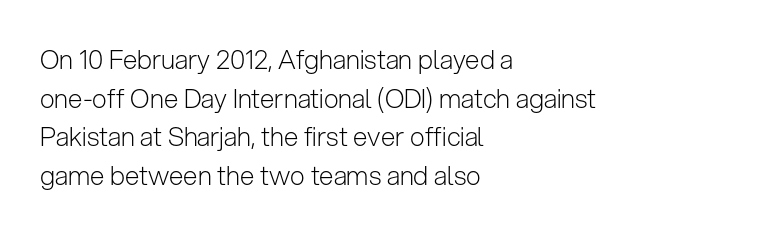
{"italic": "no", "bold": "no", "underline": "no", "align": "left", "line_spacing": "normal", "line_spacing_ratio": 1.49, "letter_spacing": "normal", "letter_spacing_em": 0.0, "glyph_px": 26}
